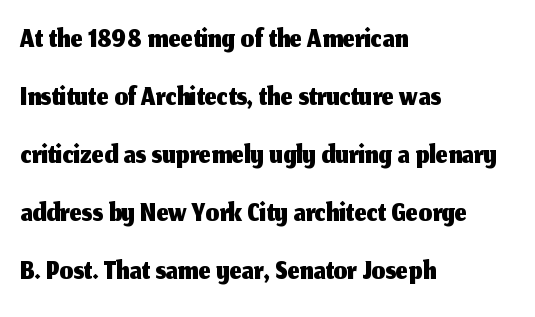
The lettering holds an erect, upright posture throughout. Left-aligned paragraph, ragged on the right. Spacing between characters is what you'd get straight out of the box. Proportional: the letters do not fall into vertical columns.
